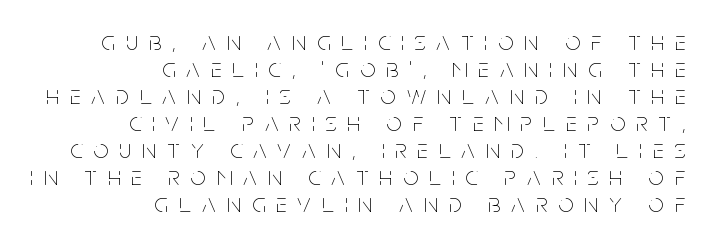
The lettering stays uniformly vertical, giving the passage a roman look. Weight: regular or lighter. Casual observation: everything's shoved over to the right. Substantial extra tracking has been applied to these lines. A bare baseline throughout the passage. Leading: reduced.
